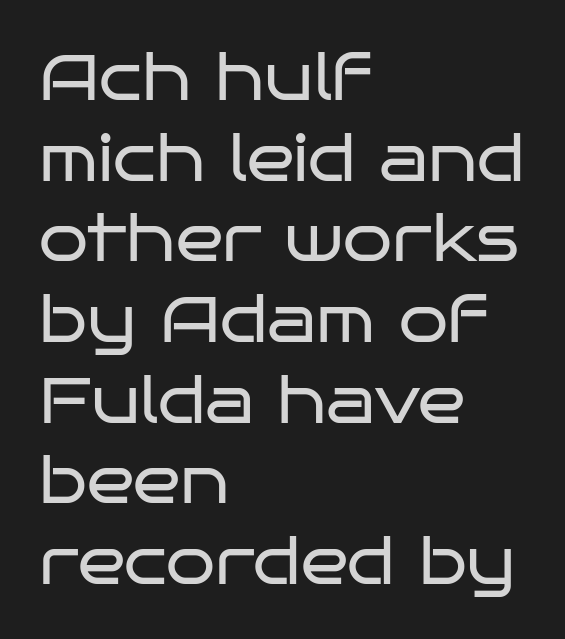
Lines of text with bare space underneath. What's the leading like? Ordinary, nothing unusual. Layout note: lines flush left. This sample uses a sans-serif face. The axis of the letterforms is exactly vertical.
